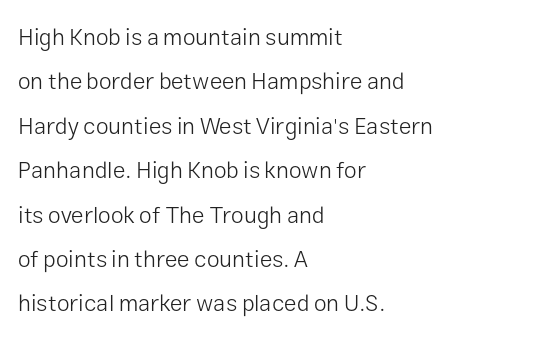
Q: Is the text bold? A: No.
Q: Is the text italic (slanted)? A: No, it is upright.
Q: Is the text underlined? A: No.
Q: How is the paragraph aligned? A: Left-aligned.
Q: Is the spacing between letters normal or unusually wide? A: Normal.
Q: Is the spacing between lines tight, normal or loose? A: Loose.
